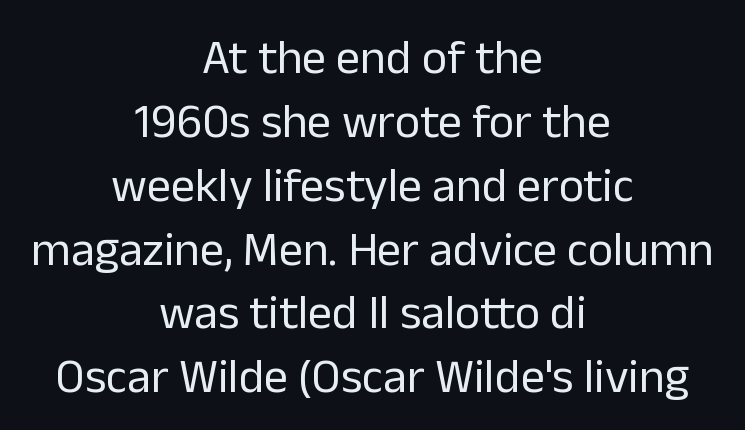
{"serif": "no", "italic": "no", "bold": "no", "weight": "regular", "width": "normal", "stroke_contrast": "low", "x_height": "medium", "monospaced": "no", "underline": "no", "align": "center", "line_spacing": "normal", "line_spacing_ratio": 1.33, "letter_spacing": "normal", "letter_spacing_em": 0.0, "glyph_px": 48}
